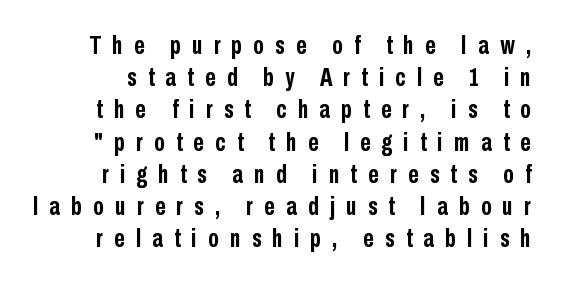
The image shows 26 px bold type, upright; set line spacing 1.24x, unusually wide letter spacing (+0.43 em), not underlined.
